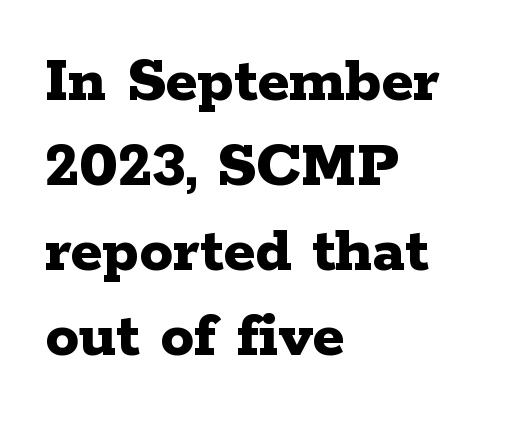
The rows are spaced the way most documents space them. The letters advance in unequal steps, a hallmark of proportional type. Are there feet on the stems? There are — it's a serif. The passage is arranged the way most books set body copy — flush left. Every character sits straight up, as roman type does. Nobody drew a line under any word here.
